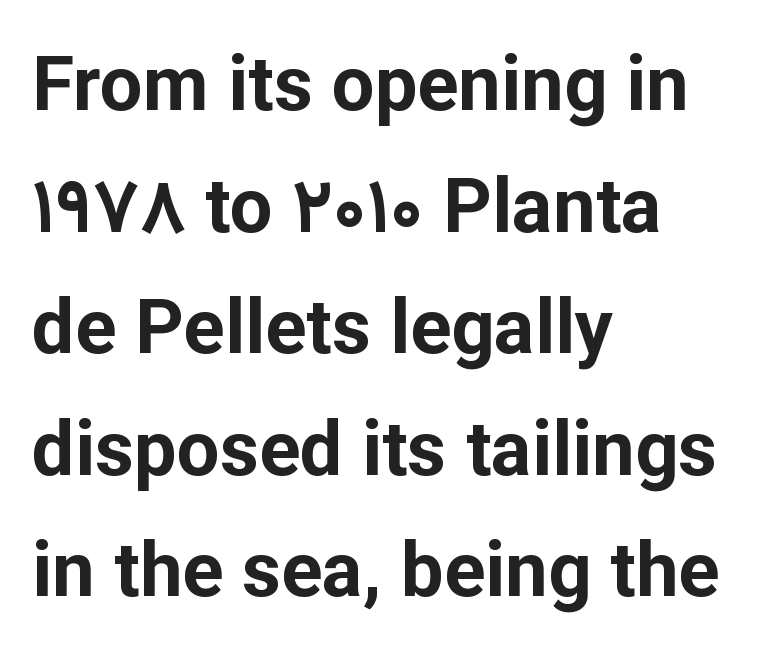
Q: Is the text bold? A: Yes.
Q: Is the text italic (slanted)? A: No, it is upright.
Q: Is the typeface a serif or a sans-serif typeface? A: Sans-serif.
Q: Is the text underlined? A: No.
Q: How is the paragraph aligned? A: Left-aligned.
Q: Is the spacing between letters normal or unusually wide? A: Normal.
Q: Is the spacing between lines tight, normal or loose? A: Normal.
Q: Width (condensed, normal, or wide)? A: Normal.
Q: Stroke contrast? A: Low.
Q: x-height? A: Medium.
Q: Monospaced? A: No.
